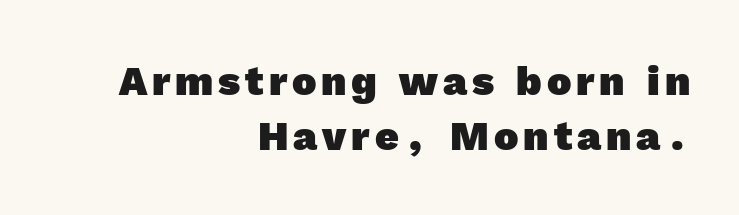
Q: Is the text bold? A: Yes.
Q: Is the typeface a serif or a sans-serif typeface? A: Sans-serif.
Q: Is the text underlined? A: No.
Q: How is the paragraph aligned? A: Right-aligned.
Q: Is the spacing between lines tight, normal or loose? A: Normal.
Q: Width (condensed, normal, or wide)? A: Normal.
Q: x-height? A: Medium.
Q: Monospaced? A: No.
